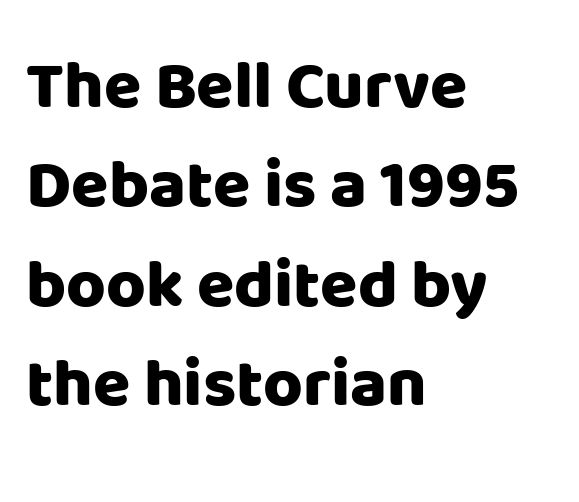
{"serif": "no", "italic": "no", "bold": "yes", "weight": "heavy", "width": "normal", "stroke_contrast": "low", "x_height": "large", "monospaced": "no", "underline": "no", "align": "left", "line_spacing": "normal", "line_spacing_ratio": 1.46, "letter_spacing": "normal", "letter_spacing_em": 0.0, "glyph_px": 68}
